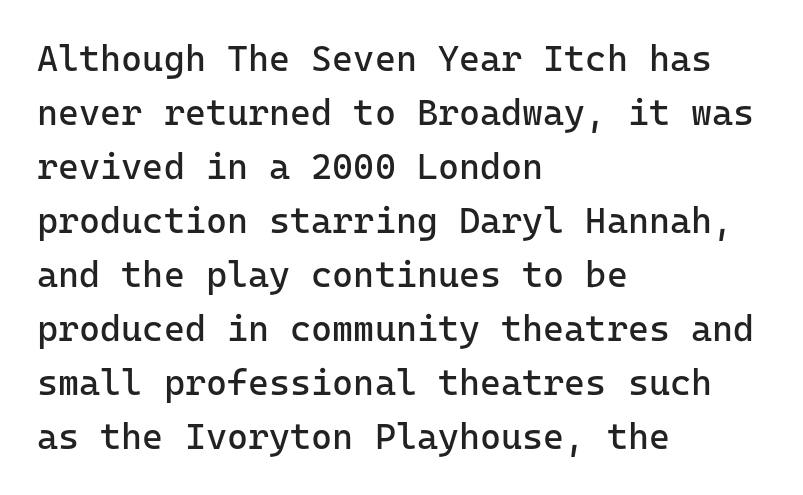
A student would call this left alignment; a typographer would say flush left, rag right. A bare baseline throughout the passage. These lines were composed using upright roman letters. Check where the strokes stop: nothing finishes them off — pure sans.
